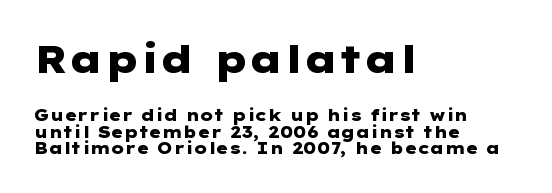
Q: Is the text bold? A: Yes.
Q: Is the text italic (slanted)? A: No, it is upright.
Q: Is the typeface a serif or a sans-serif typeface? A: Sans-serif.
Q: Is the text underlined? A: No.
Q: How is the paragraph aligned? A: Left-aligned.
Q: Is the spacing between letters normal or unusually wide? A: Normal.
Q: Is the spacing between lines tight, normal or loose? A: Tight.
Q: Which block of text is set in a larger size, the first (top) or the second (bottom)? A: The first (top) one.
Q: Width (condensed, normal, or wide)? A: Wide.
Q: Stroke contrast? A: Low.
Q: x-height? A: Medium.
